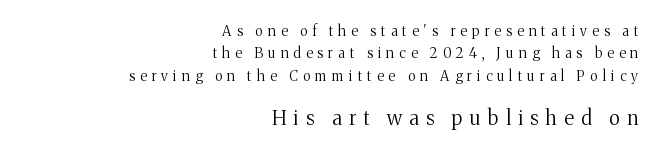
The string is rendered with underlining switched off. The passage is arranged like a letterhead date or caption credit — flush right. Small over large — that's the arrangement of the two blocks here. The tracking reads as deliberately expanded to a designer's eye. The typography opts for an upright posture over an oblique one.
